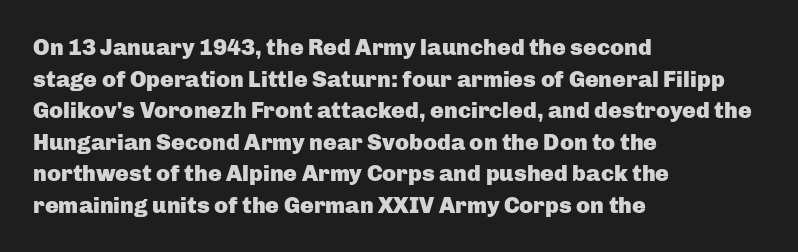
The image shows 23 px bold type, upright; set left-aligned, normal line spacing (1.37x), normal letter spacing, not underlined.
